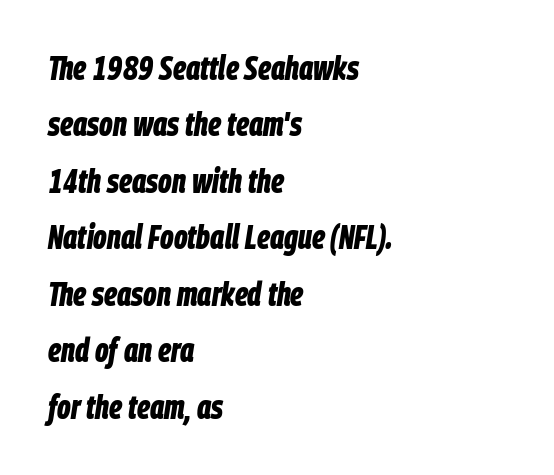
Q: Is the text bold? A: Yes.
Q: Is the text italic (slanted)? A: Yes, it leans right by about 9 degrees.
Q: Is the text underlined? A: No.
Q: How is the paragraph aligned? A: Left-aligned.
Q: Is the spacing between letters normal or unusually wide? A: Normal.
Q: Width (condensed, normal, or wide)? A: Condensed.
Q: Stroke contrast? A: Low.
Q: x-height? A: Large.
Q: Monospaced? A: No.
